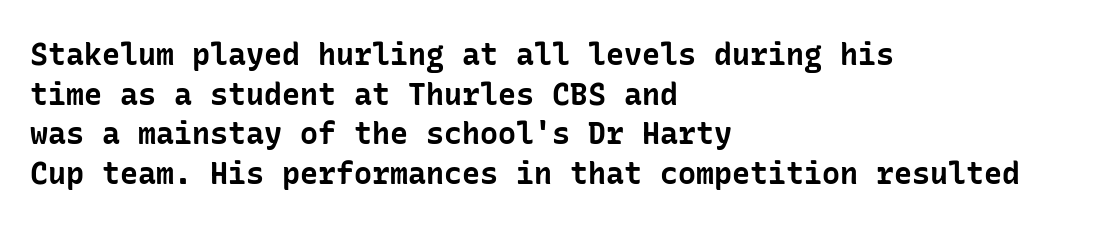
Leading: standard. This rendering uses left alignment, leaving the right contour irregular. The gaps between neighbouring characters are ordinary and unremarkable. No word sits above an underline. Font category for this specimen: sans-serif.
